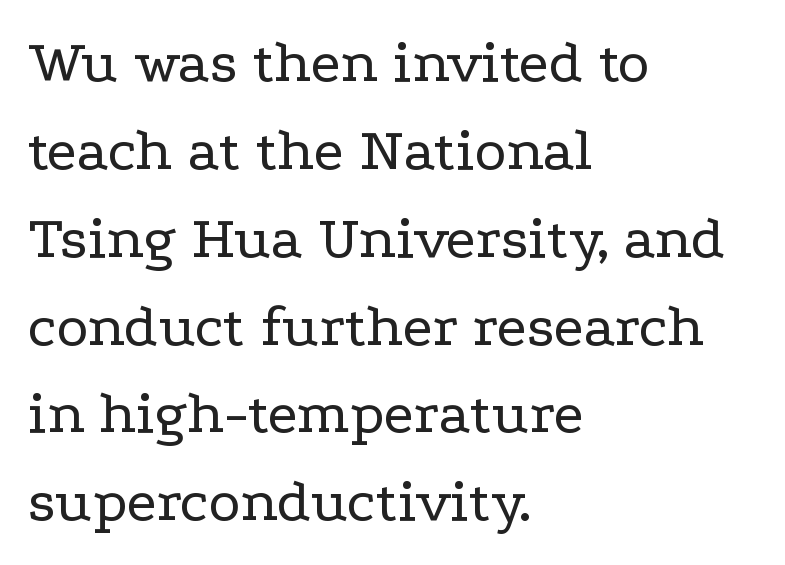
Q: Is the text bold? A: No.
Q: Is the text italic (slanted)? A: No, it is upright.
Q: Is the typeface a serif or a sans-serif typeface? A: Serif.
Q: Is the text underlined? A: No.
Q: How is the paragraph aligned? A: Left-aligned.
Q: Is the spacing between letters normal or unusually wide? A: Normal.
Q: Is the spacing between lines tight, normal or loose? A: Normal.
Q: Width (condensed, normal, or wide)? A: Wide.
Q: Stroke contrast? A: Low.
Q: x-height? A: Medium.
Q: Monospaced? A: No.
